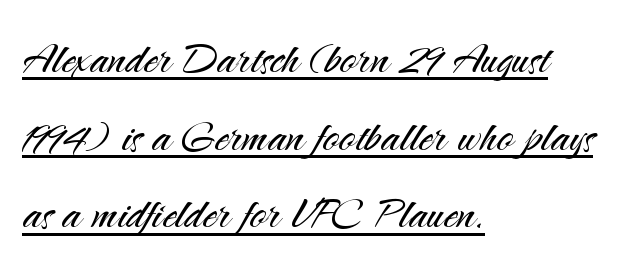
The image shows 55 px light sans-serif type; set left-aligned, normal line spacing (1.41x), normal letter spacing, underlined; medium stroke contrast and a small x-height.
